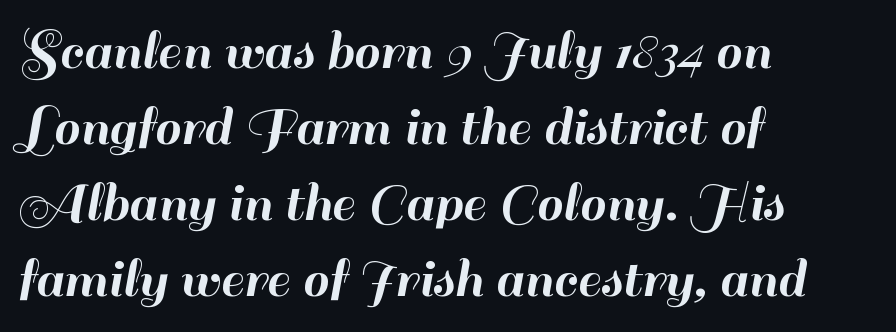
{"serif": "no", "width": "normal", "stroke_contrast": "high", "x_height": "small", "monospaced": "no", "underline": "no", "align": "left", "line_spacing": "normal", "line_spacing_ratio": 1.29, "letter_spacing": "normal", "letter_spacing_em": 0.0, "glyph_px": 59}
